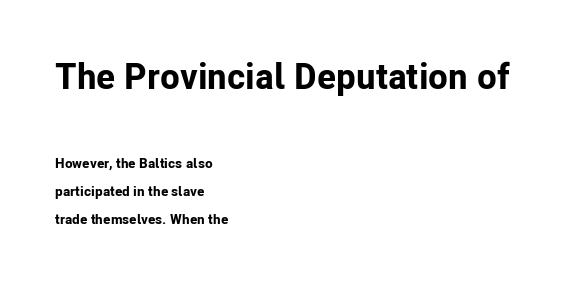
{"serif": "no", "italic": "no", "bold": "yes", "weight": "bold", "width": "normal", "stroke_contrast": "low", "x_height": "medium", "monospaced": "no", "underline": "no", "align": "left", "line_spacing": "loose", "line_spacing_ratio": 1.98, "letter_spacing": "normal", "letter_spacing_em": 0.0, "larger_block": "first", "size_ratio": 2.57, "glyph_px": 36}
